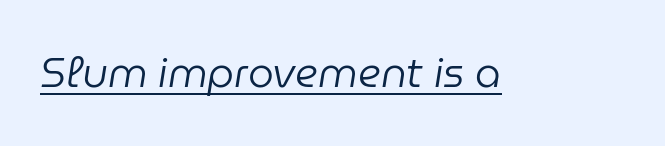
Q: Is the text bold? A: No.
Q: Is the text italic (slanted)? A: Yes, it leans right by about 9 degrees.
Q: Is the text underlined? A: Yes.
Q: Is the spacing between letters normal or unusually wide? A: Normal.
Q: Width (condensed, normal, or wide)? A: Normal.
Q: Stroke contrast? A: Low.
Q: x-height? A: Medium.
Q: Monospaced? A: No.
